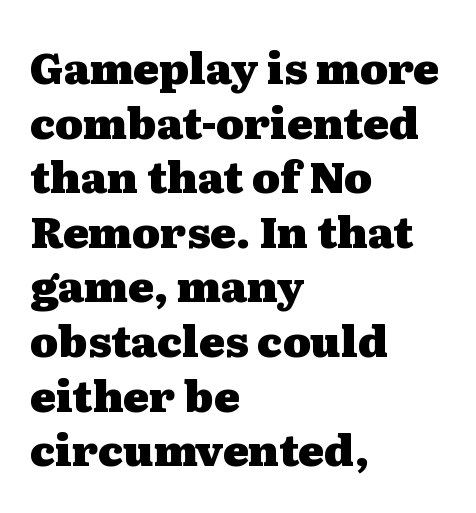
Q: Is the text bold? A: Yes.
Q: Is the text italic (slanted)? A: No, it is upright.
Q: Is the typeface a serif or a sans-serif typeface? A: Serif.
Q: Is the text underlined? A: No.
Q: How is the paragraph aligned? A: Left-aligned.
Q: Is the spacing between letters normal or unusually wide? A: Normal.
Q: Is the spacing between lines tight, normal or loose? A: Normal.
Q: Width (condensed, normal, or wide)? A: Wide.
Q: Stroke contrast? A: Medium.
Q: x-height? A: Medium.
Q: Monospaced? A: No.
